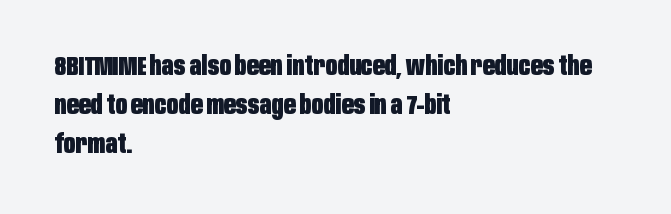
{"italic": "no", "bold": "yes", "underline": "no", "align": "left", "line_spacing": "normal", "line_spacing_ratio": 1.5, "letter_spacing": "normal", "letter_spacing_em": 0.0, "glyph_px": 26}
